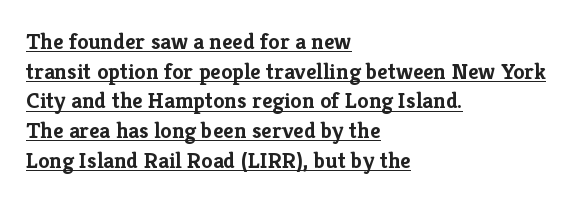
{"italic": "no", "bold": "yes", "underline": "yes", "align": "left", "line_spacing": "normal", "line_spacing_ratio": 1.29, "letter_spacing": "normal", "letter_spacing_em": 0.0, "glyph_px": 23}
